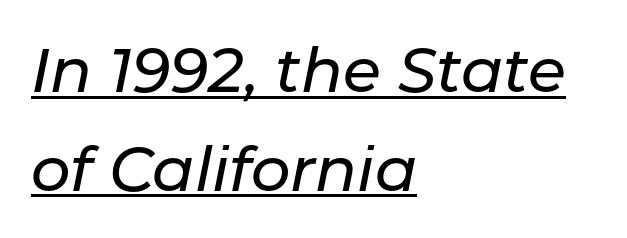
Between one letter and the next there's only the usual sliver of space. Rows of type keep a routine distance in the vertical direction. Notice how a bar underscores the lettering throughout. The ragged edge is on the right, which tells us the setting is flush left. Is this a fixed-width face? No — the glyphs have proportional, varying widths.
